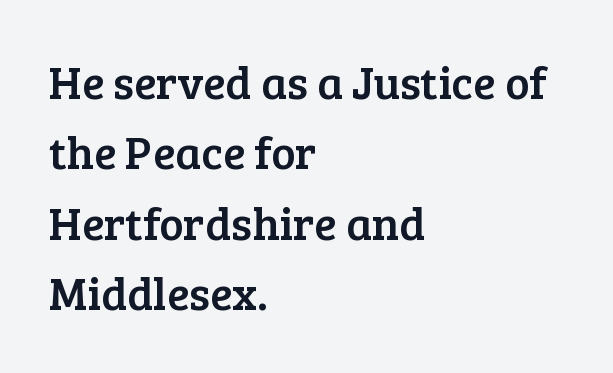
{"serif": "yes", "italic": "no", "width": "normal", "stroke_contrast": "low", "x_height": "medium", "monospaced": "no", "underline": "no", "align": "left", "line_spacing": "normal", "line_spacing_ratio": 1.53, "letter_spacing": "normal", "letter_spacing_em": 0.0, "glyph_px": 46}
